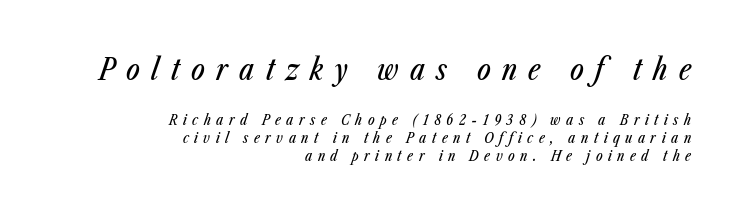
The image shows 29 px condensed type, italic (leaning right); set right-aligned, normal line spacing (1.27x), unusually wide letter spacing (+0.39 em), not underlined; the first (top) block is 2.07x larger; low stroke contrast and a medium x-height.
